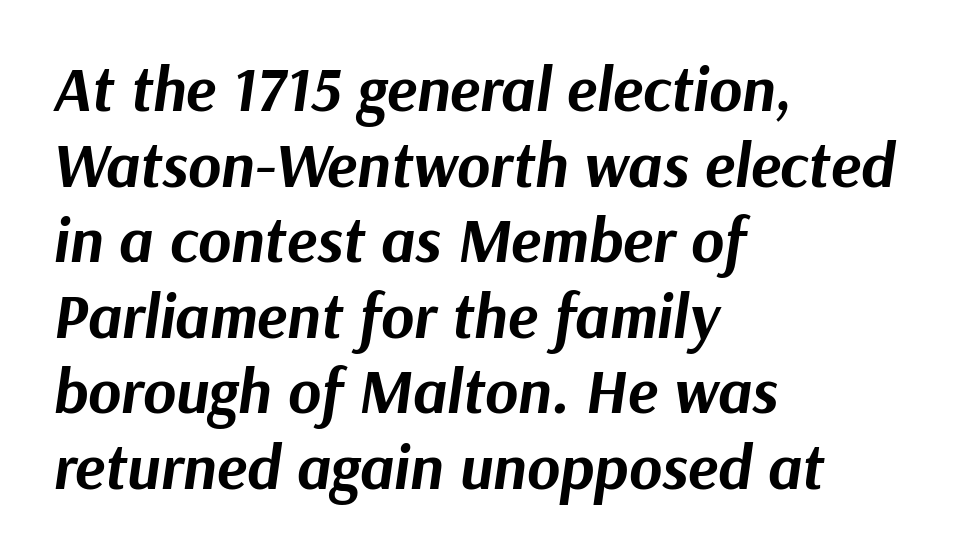
The image shows 63 px bold type, italic (leaning right); set left-aligned, line spacing 1.2x, normal letter spacing, not underlined; medium stroke contrast and a medium x-height.
